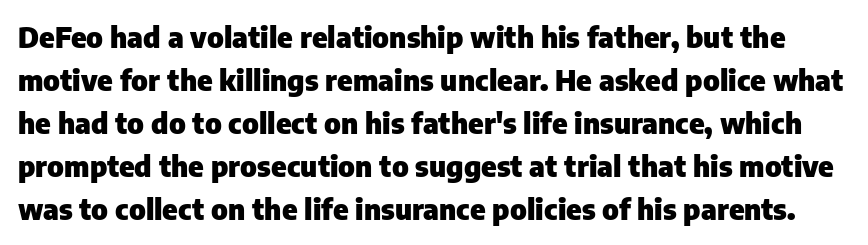
{"serif": "no", "italic": "no", "bold": "yes", "weight": "heavy", "width": "normal", "stroke_contrast": "low", "x_height": "medium", "monospaced": "no", "underline": "no", "line_spacing": "normal", "line_spacing_ratio": 1.48, "letter_spacing": "normal", "letter_spacing_em": 0.0, "glyph_px": 29}
